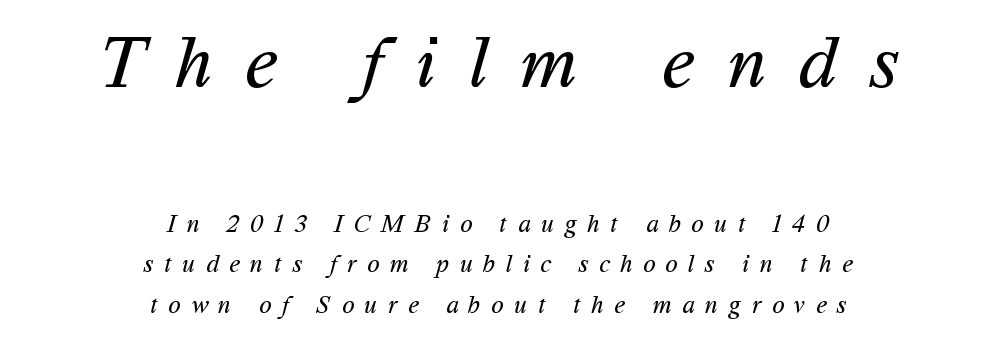
Q: Is the text bold? A: No.
Q: Is the typeface a serif or a sans-serif typeface? A: Sans-serif.
Q: Is the text underlined? A: No.
Q: How is the paragraph aligned? A: Centered.
Q: Is the spacing between letters normal or unusually wide? A: Unusually wide.
Q: Is the spacing between lines tight, normal or loose? A: Normal.
Q: Which block of text is set in a larger size, the first (top) or the second (bottom)? A: The first (top) one.
Q: Width (condensed, normal, or wide)? A: Normal.
Q: Stroke contrast? A: Medium.
Q: x-height? A: Medium.
Q: Monospaced? A: No.
